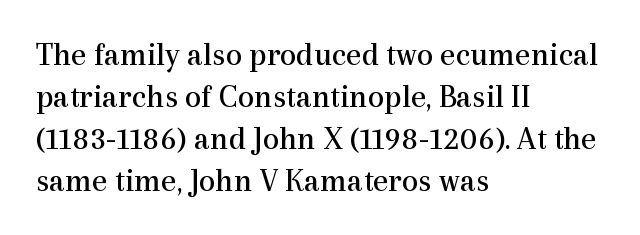
Nothing unusual about the tracking: characters are spaced as the font intends. The compositor pushed each line to the left boundary. Varying glyph widths throughout — classic text-font behaviour. Typographically, this falls in the serif category. Counters stay open thanks to moderate or lighter strokes.
